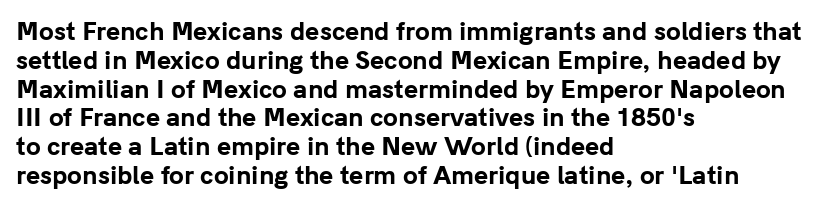
A classic flush-left, rag-right setting is used for this passage. Plenty of ink on the page — the face is bold. A typesetter would mark this as roman, not italic. In terms of letterspacing, this is plain default setting. The zone under the glyphs is completely vacant.
